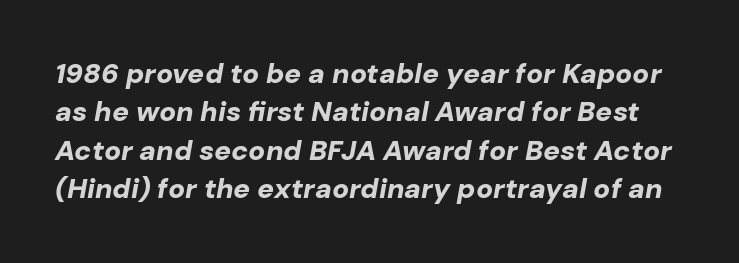
The image shows 28 px bold type, italic (leaning right); set normal line spacing (1.37x), normal letter spacing, not underlined; low stroke contrast and a medium x-height.
